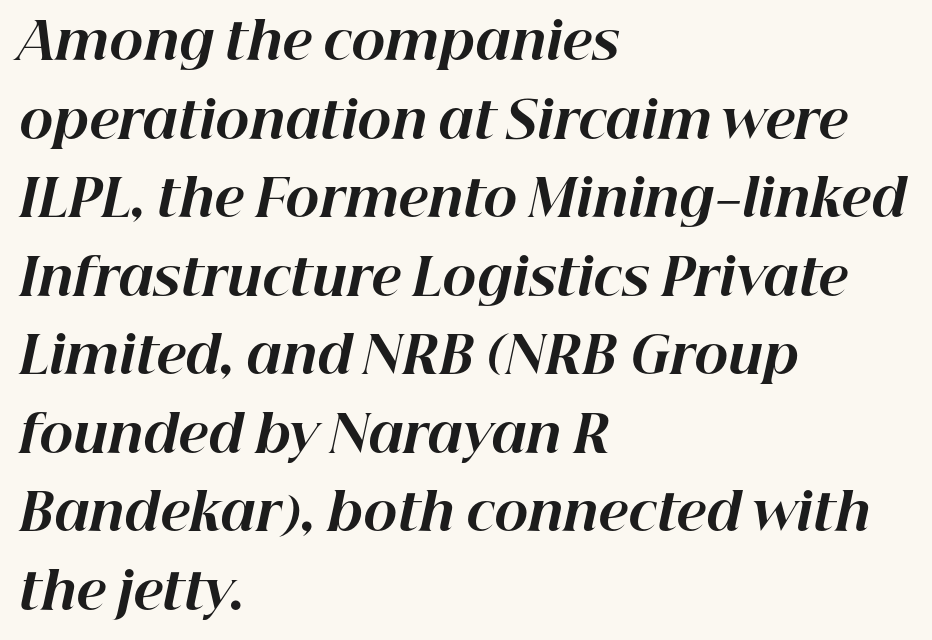
Emphasis by weight is at full strength: bold. Plain, unruled lines of type. This sample has the flowing, uneven cadence of proportional lettering. This sample uses an oblique cut, with every glyph tilted off the vertical.
